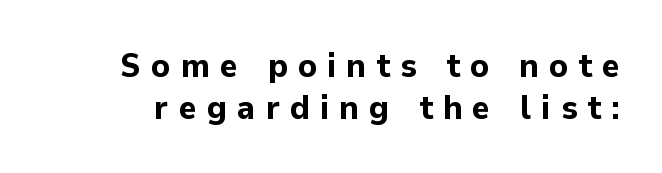
Note the varied advance widths — an 'i' is clearly narrower than an 'm'. The letters carry no serifs — their stems end cleanly without finishing strokes. Compared with an ordinary text face, these strokes are far heavier — a full bold. Type without underlining. A typesetter would call this heavily tracked-out type.
